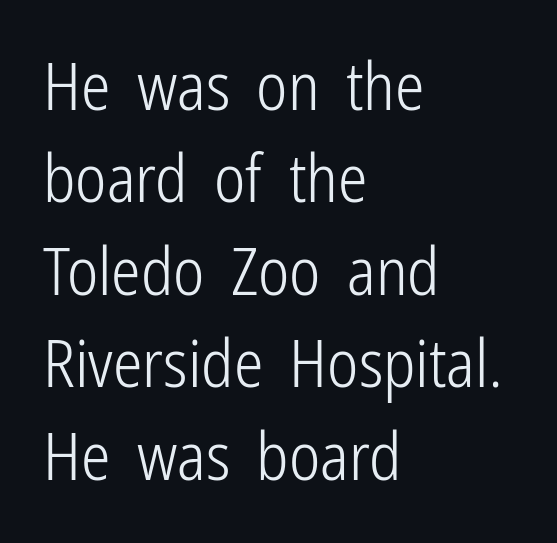
{"serif": "no", "italic": "no", "bold": "no", "weight": "light", "width": "condensed", "stroke_contrast": "low", "x_height": "medium", "monospaced": "no", "underline": "no", "align": "left", "line_spacing": "normal", "line_spacing_ratio": 1.4, "letter_spacing": "normal", "letter_spacing_em": 0.0, "glyph_px": 66}
